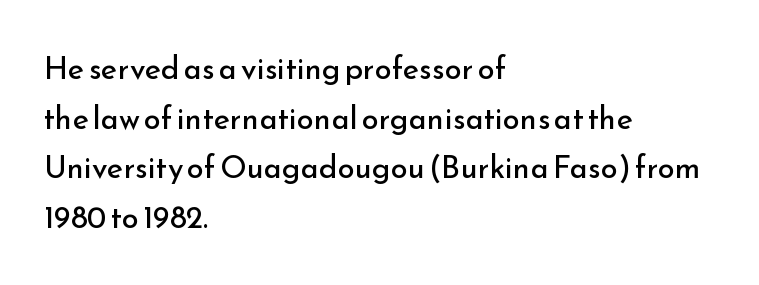
{"serif": "no", "italic": "no", "bold": "no", "weight": "regular", "width": "normal", "stroke_contrast": "low", "x_height": "small", "monospaced": "no", "underline": "no", "align": "left", "line_spacing": "normal", "line_spacing_ratio": 1.6, "letter_spacing": "normal", "letter_spacing_em": 0.0, "glyph_px": 31}
